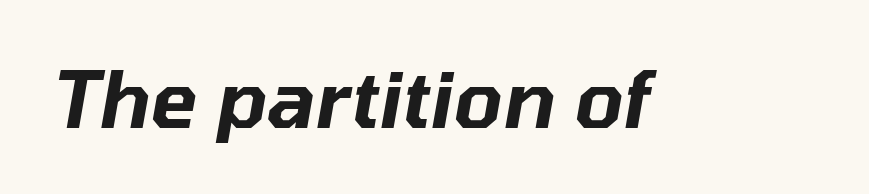
Slant detected: the letters are inclined. The passage shown is not underscored anywhere. These lines are rendered in a variable-pitch font. A typesetter would call this zero additional tracking.
